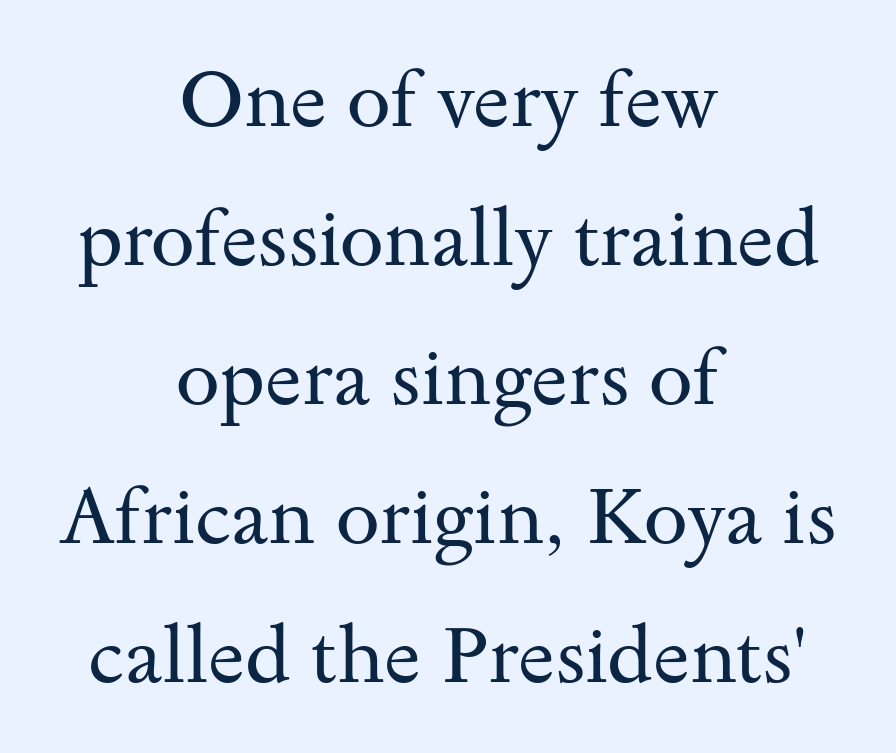
In CSS terms this would be text-align: center. Ascenders rise straight up at ninety degrees. The letters sit at their default tracking, neither squeezed nor spread. Character widths vary here, with narrow letters taking less room than wide ones. Weight: in the light-to-regular range. Just letters on the line, the space beneath them empty.
